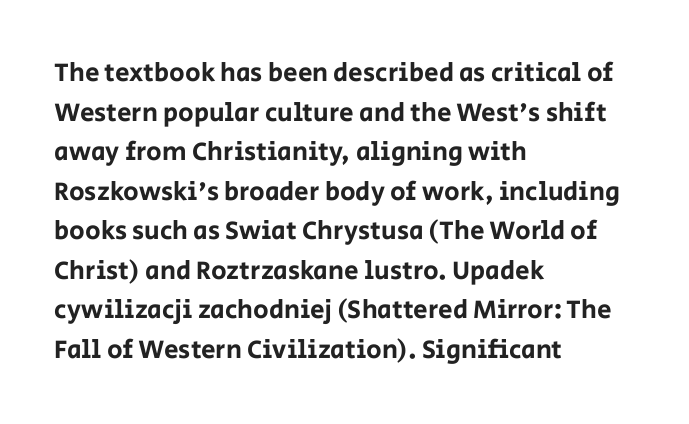
{"italic": "no", "underline": "no", "align": "left", "line_spacing": "normal", "line_spacing_ratio": 1.52, "letter_spacing": "normal", "letter_spacing_em": 0.0, "glyph_px": 26}
